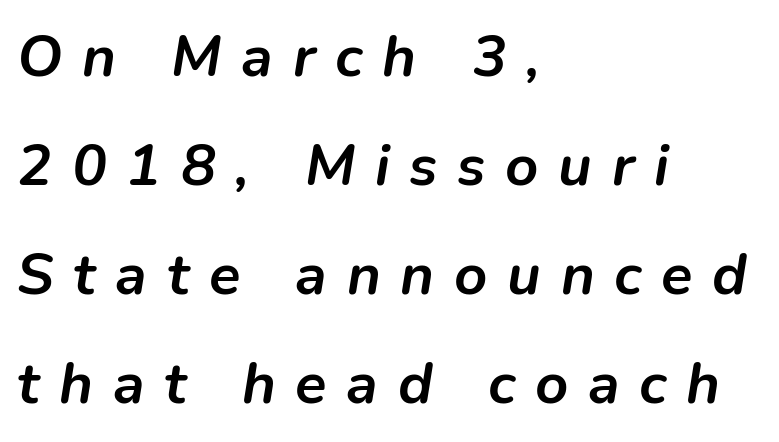
{"italic": "yes", "lean": "right", "slant_degrees": 9, "bold": "yes", "weight": "semibold", "width": "normal", "stroke_contrast": "low", "x_height": "medium", "monospaced": "no", "underline": "no", "align": "left", "line_spacing_ratio": 1.88, "letter_spacing": "wide", "letter_spacing_em": 0.34, "glyph_px": 58}
